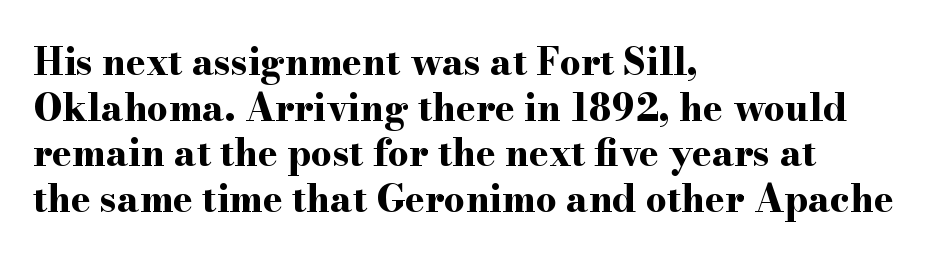
The image shows 37 px bold, wide serif type, upright; set left-aligned, line spacing 1.23x, normal letter spacing, not underlined; high stroke contrast and a small x-height.
